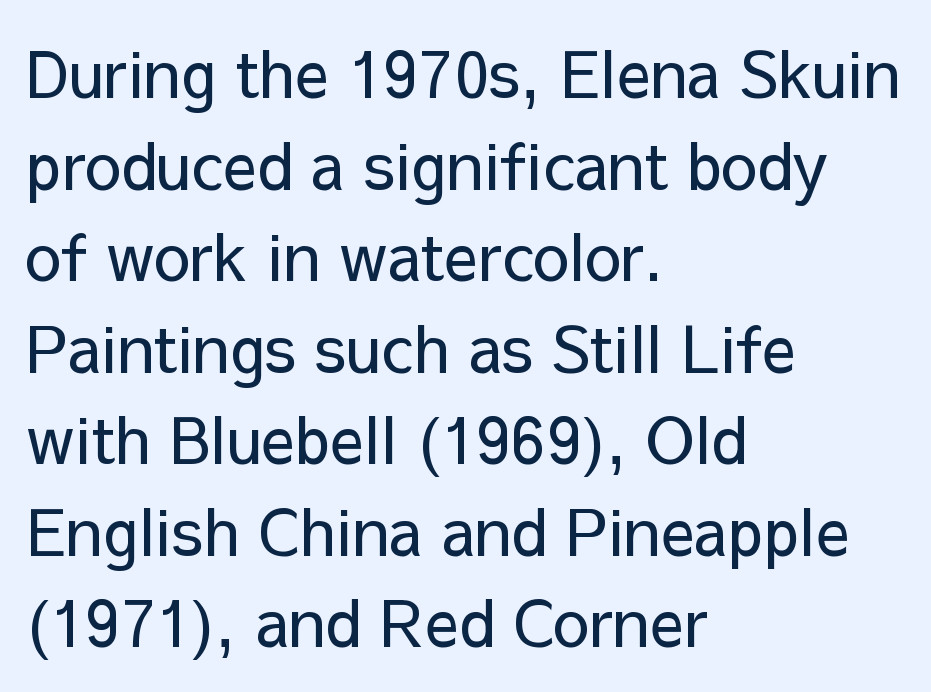
Q: Is the text bold? A: No.
Q: Is the text italic (slanted)? A: No, it is upright.
Q: Is the typeface a serif or a sans-serif typeface? A: Sans-serif.
Q: Is the text underlined? A: No.
Q: How is the paragraph aligned? A: Left-aligned.
Q: Is the spacing between letters normal or unusually wide? A: Normal.
Q: Is the spacing between lines tight, normal or loose? A: Normal.
Q: Width (condensed, normal, or wide)? A: Normal.
Q: Stroke contrast? A: Low.
Q: x-height? A: Medium.
Q: Monospaced? A: No.
